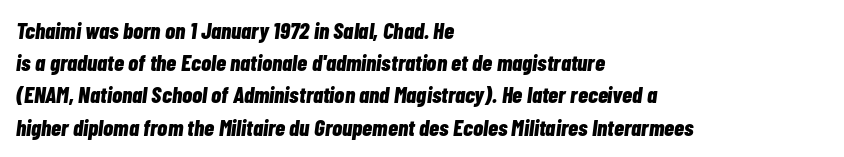
{"italic": "yes", "lean": "right", "slant_degrees": 7, "bold": "yes", "underline": "no", "align": "left", "line_spacing": "normal", "line_spacing_ratio": 1.4, "letter_spacing": "normal", "letter_spacing_em": 0.0, "glyph_px": 23}
